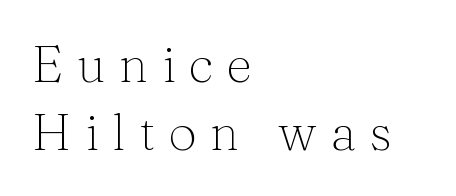
The image shows 51 px thin serif type, upright; set left-aligned, normal line spacing (1.34x), unusually wide letter spacing (+0.26 em), not underlined; medium stroke contrast and a medium x-height.
